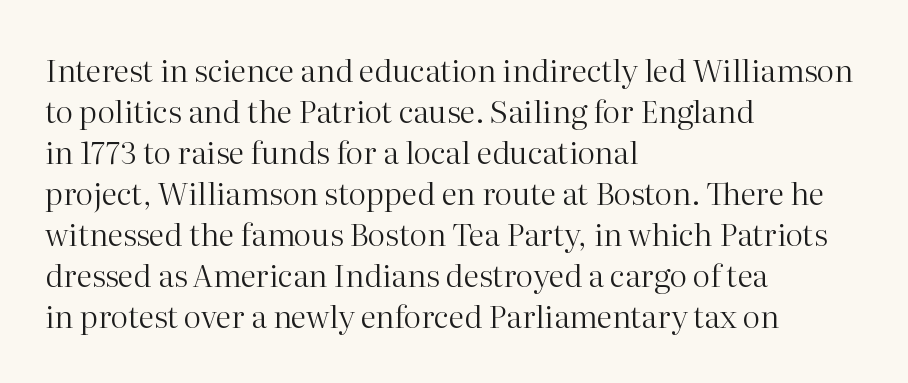
These lines keep a tight, regular rhythm from letter to letter. These lines are rendered in a variable-pitch font. Leading: standard. A clean baseline with only descenders dipping below it. Letterform terminals end in serifs throughout the passage.
